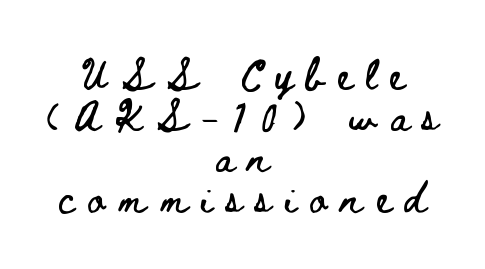
The image shows 31 px wide type; set centered, normal line spacing (1.32x), unusually wide letter spacing (+0.45 em), not underlined; low stroke contrast and a small x-height.
